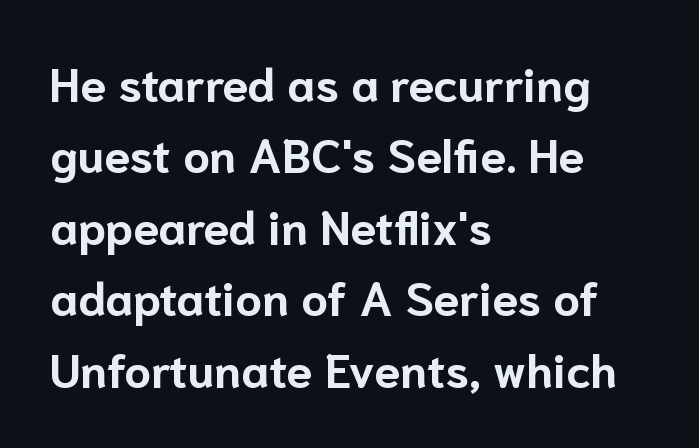
Proportional: the letters do not fall into vertical columns. I'd call this a sans setting — the letters go barefoot. Quick note: underline off. Notice how thick the strokes are: this is what a full bold looks like. Summary of vertical rhythm: regular, with standard interline spacing.
